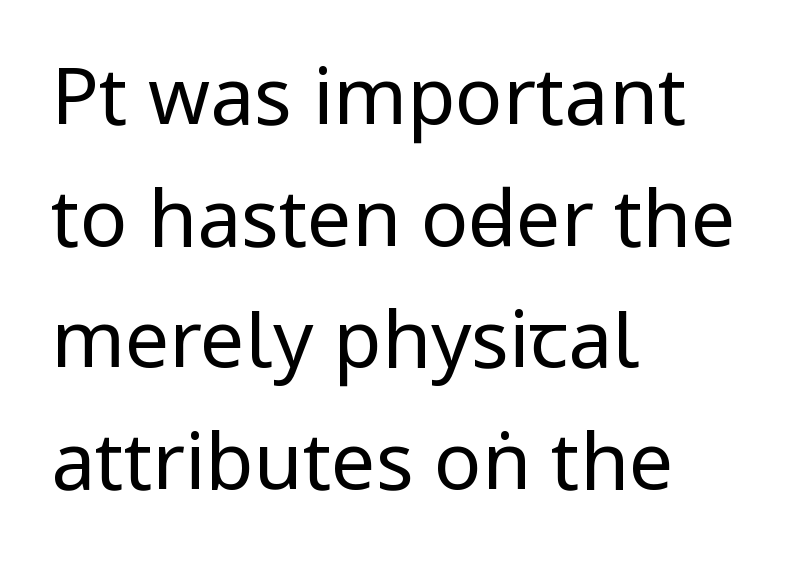
Vertically, the passage feels balanced, rows spaced as you'd expect. The characters display no serif detailing; their extremities are plain. Standard letterfit; no display-style spreading of the glyphs. Is this a fixed-width face? No — the glyphs have proportional, varying widths. Weight: not bold — regular or lighter.
